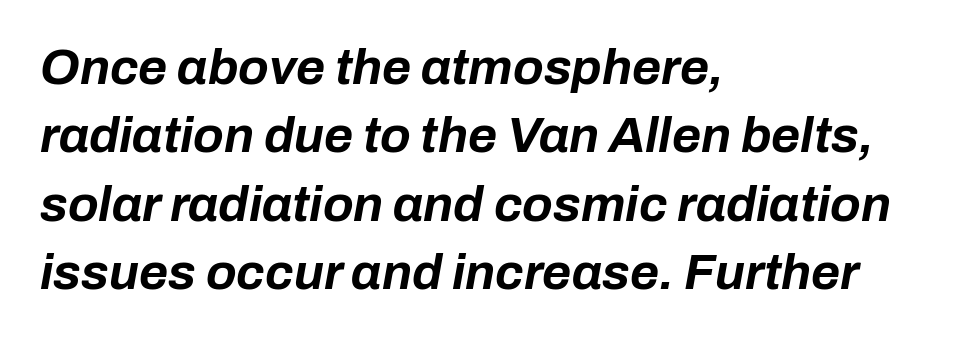
{"italic": "yes", "lean": "right", "slant_degrees": 10, "bold": "yes", "weight": "bold", "width": "normal", "stroke_contrast": "low", "x_height": "medium", "monospaced": "no", "underline": "no", "align": "left", "line_spacing": "normal", "line_spacing_ratio": 1.37, "letter_spacing": "normal", "letter_spacing_em": 0.0, "glyph_px": 50}
